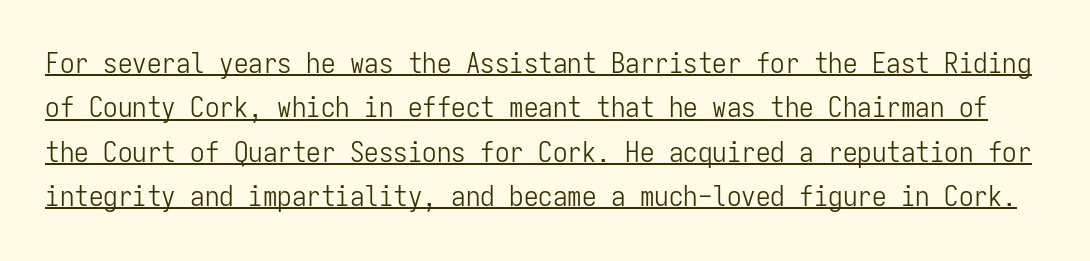
These lines were composed using upright roman letters. Look at the bottom of the vertical strokes: they stop flat, with no serifs. What stands out about the letter spacing? Nothing — it is the standard amount. Line spacing here is normal. The passage shown is underscored from start to finish. Is this a heavy cut? Hardly; it is regular or lighter.
